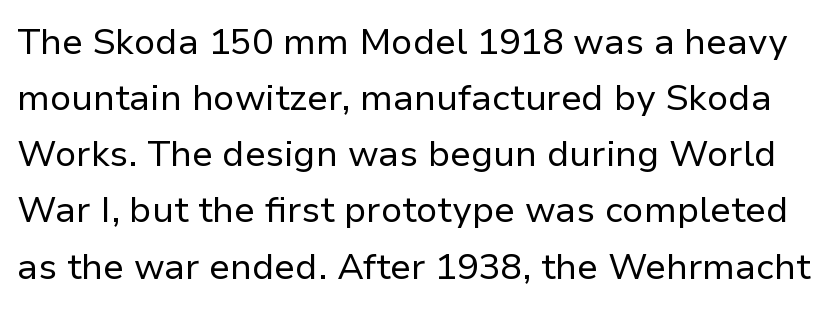
{"serif": "no", "italic": "no", "bold": "no", "weight": "regular", "width": "normal", "stroke_contrast": "low", "x_height": "medium", "monospaced": "no", "underline": "no", "line_spacing": "normal", "line_spacing_ratio": 1.56, "letter_spacing": "normal", "letter_spacing_em": 0.0, "glyph_px": 36}
